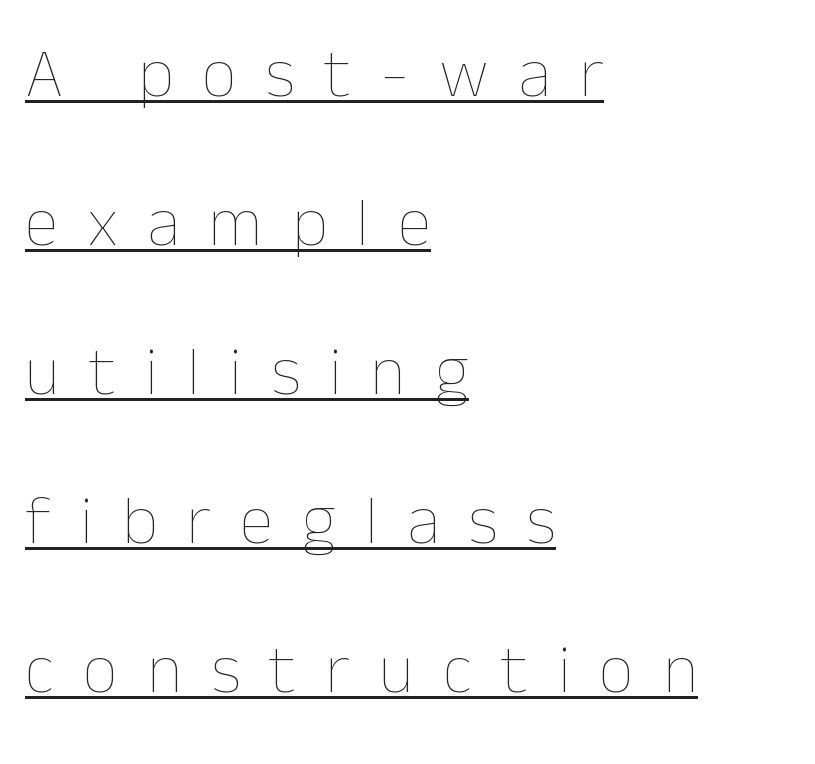
{"italic": "no", "bold": "no", "weight": "thin", "width": "normal", "stroke_contrast": "low", "x_height": "medium", "monospaced": "no", "underline": "yes", "align": "left", "line_spacing": "loose", "line_spacing_ratio": 2.16, "letter_spacing": "wide", "letter_spacing_em": 0.42, "glyph_px": 69}
